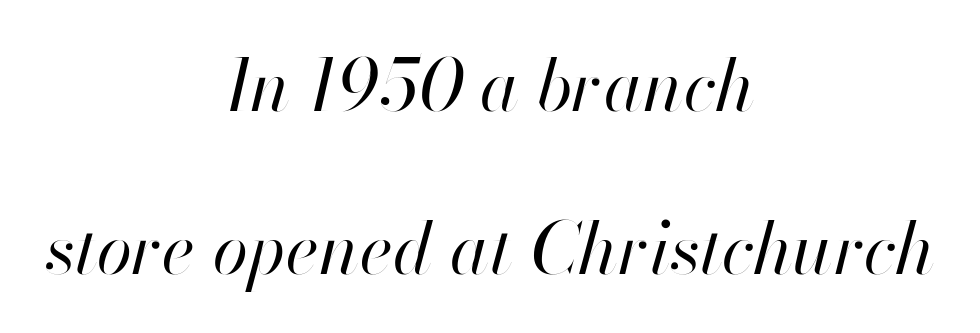
{"italic": "yes", "lean": "right", "slant_degrees": 13, "bold": "no", "weight": "regular", "width": "normal", "stroke_contrast": "high", "x_height": "small", "monospaced": "no", "underline": "no", "align": "center", "line_spacing": "loose", "line_spacing_ratio": 2.26, "letter_spacing": "normal", "letter_spacing_em": 0.0, "glyph_px": 72}
